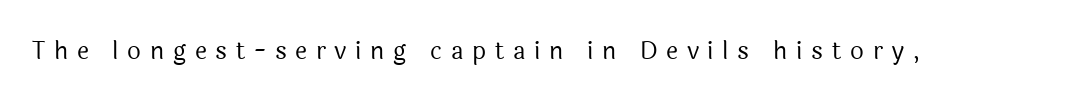
Q: Is the text bold? A: No.
Q: Is the text italic (slanted)? A: No, it is upright.
Q: Is the text underlined? A: No.
Q: Is the spacing between letters normal or unusually wide? A: Unusually wide.
